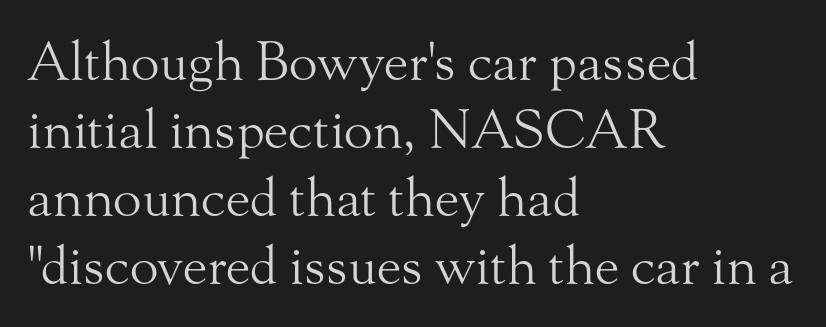
{"serif": "yes", "italic": "no", "bold": "no", "weight": "light", "width": "normal", "stroke_contrast": "medium", "x_height": "small", "monospaced": "no", "underline": "no", "align": "left", "line_spacing": "normal", "line_spacing_ratio": 1.28, "letter_spacing": "normal", "letter_spacing_em": 0.0, "glyph_px": 53}
